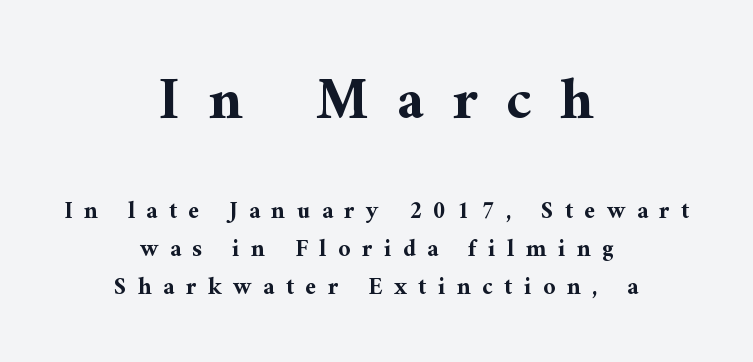
Q: Is the text bold? A: Yes.
Q: Is the text italic (slanted)? A: No, it is upright.
Q: Is the typeface a serif or a sans-serif typeface? A: Serif.
Q: Is the text underlined? A: No.
Q: How is the paragraph aligned? A: Centered.
Q: Is the spacing between letters normal or unusually wide? A: Unusually wide.
Q: Is the spacing between lines tight, normal or loose? A: Normal.
Q: Which block of text is set in a larger size, the first (top) or the second (bottom)? A: The first (top) one.
Q: Width (condensed, normal, or wide)? A: Normal.
Q: Stroke contrast? A: Medium.
Q: x-height? A: Medium.
Q: Monospaced? A: No.
